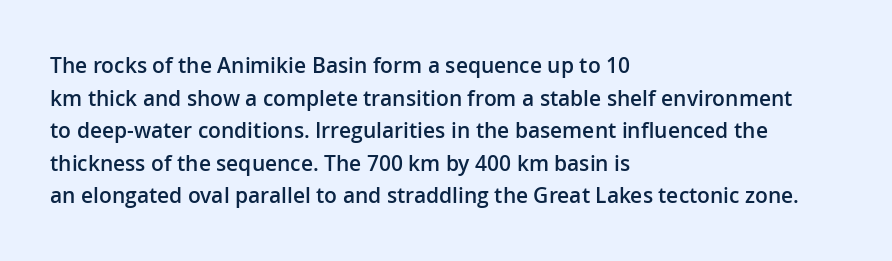
The image shows 21 px text type, upright; set left-aligned, normal line spacing (1.55x), normal letter spacing, not underlined.
